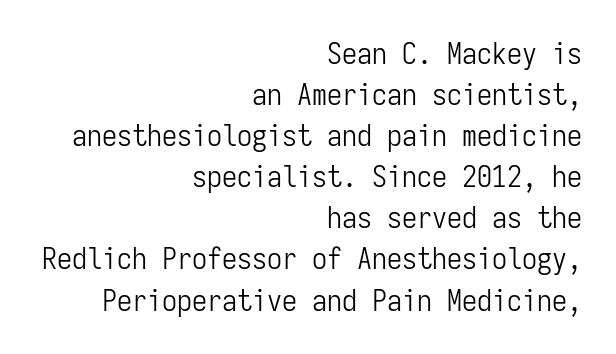
Students, observe: this is what conventionally led text looks like. Each word holds together tightly as a unit, with standard inter-letter gaps. A roman cut, with each character standing at attention. Honestly, there is no underline to notice here at all. Each letter, wide or thin by design, is forced into the same width here. The setting favours the right margin, as signatures and pull-quotes sometimes do.
